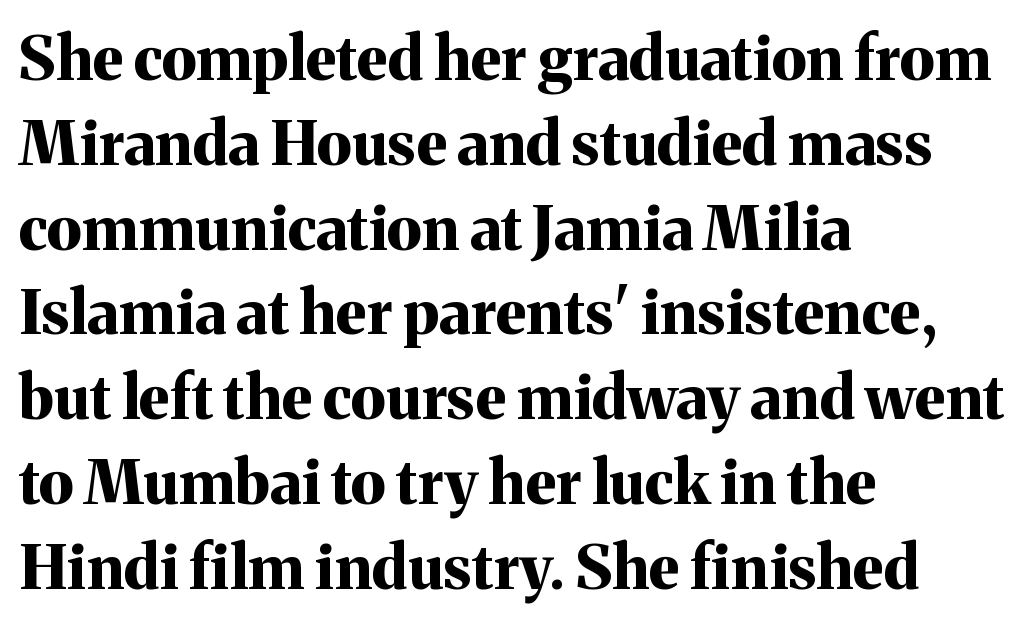
Compared with a centered layout, this one pins lines to the left instead. Serif or sans? Serif — the stroke terminals have little feet. Descender tails drop into unmarked territory. Inter-character spacing is left at the font's built-in metrics.
